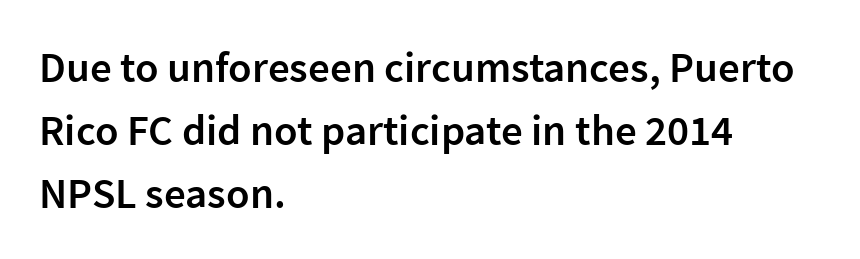
{"serif": "no", "italic": "no", "bold": "semi", "weight": "semibold", "width": "normal", "stroke_contrast": "low", "x_height": "medium", "monospaced": "no", "underline": "no", "align": "left", "line_spacing": "normal", "line_spacing_ratio": 1.46, "letter_spacing": "normal", "letter_spacing_em": 0.0, "glyph_px": 43}
